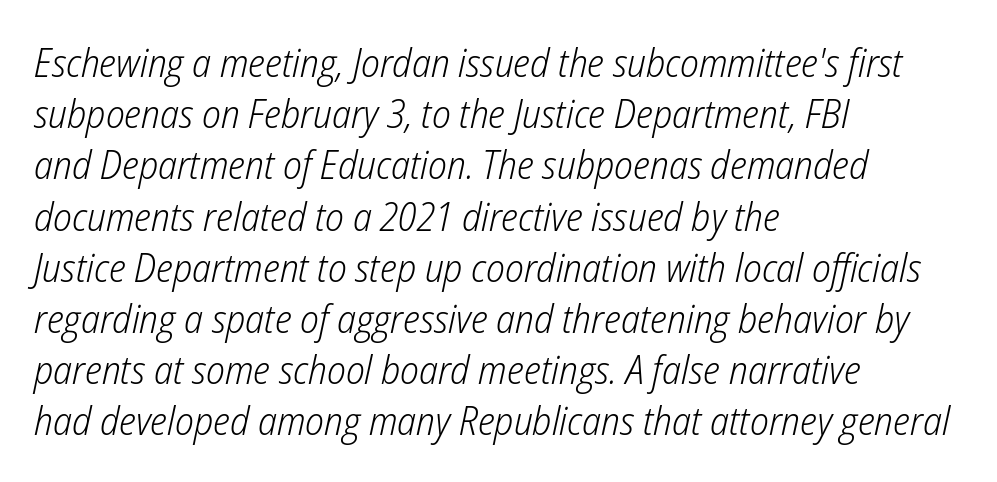
{"italic": "yes", "lean": "right", "slant_degrees": 12, "bold": "no", "weight": "light", "width": "condensed", "stroke_contrast": "low", "x_height": "medium", "monospaced": "no", "underline": "no", "align": "left", "line_spacing": "normal", "line_spacing_ratio": 1.28, "letter_spacing": "normal", "letter_spacing_em": 0.0, "glyph_px": 40}
